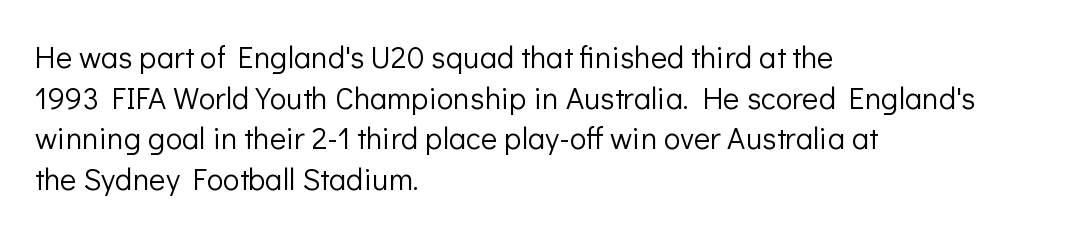
{"serif": "no", "italic": "no", "bold": "no", "weight": "light", "width": "normal", "stroke_contrast": "low", "x_height": "medium", "monospaced": "no", "underline": "no", "align": "left", "line_spacing": "normal", "line_spacing_ratio": 1.31, "letter_spacing": "normal", "letter_spacing_em": 0.0, "glyph_px": 31}
